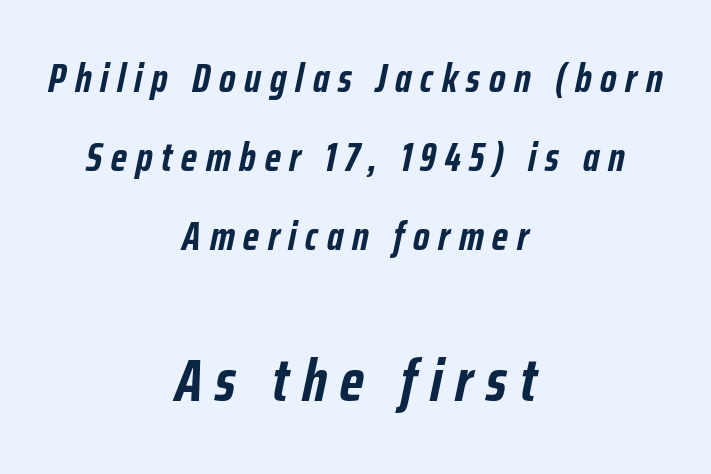
Is the letter spacing exaggerated? Yes — the characters are pushed far apart. Look at the stroke-to-counter ratio: heavy, a bold. The specimen reads as italic at a glance. Vertical spacing — loose. You get the small type first, then a jump to larger type.
